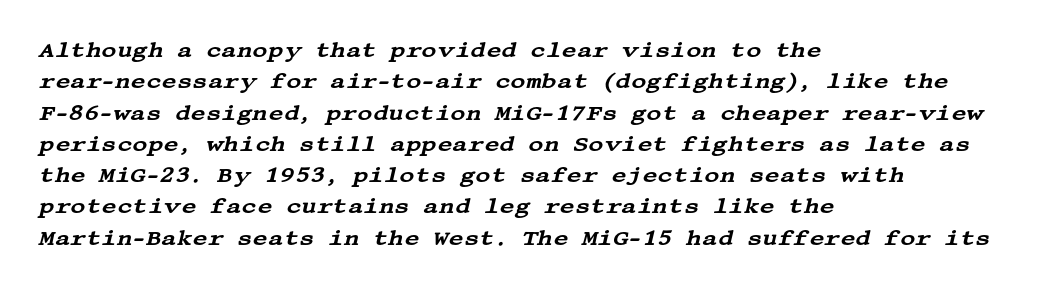
Q: Is the text italic (slanted)? A: Yes, it leans right by about 13 degrees.
Q: Is the text underlined? A: No.
Q: How is the paragraph aligned? A: Left-aligned.
Q: Is the spacing between letters normal or unusually wide? A: Normal.
Q: Is the spacing between lines tight, normal or loose? A: Normal.
